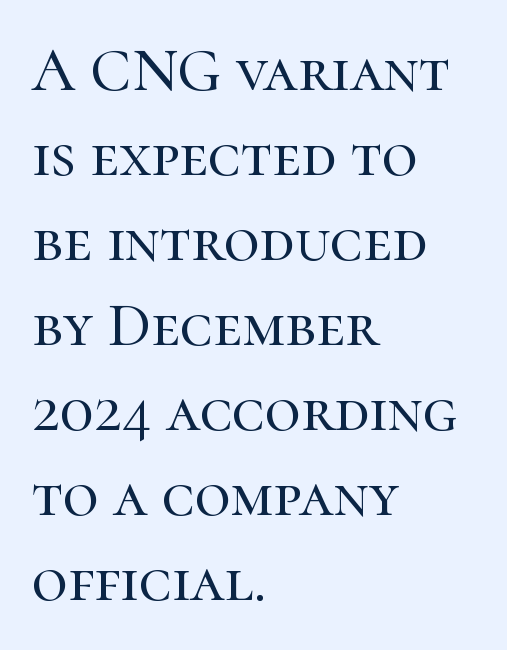
The image shows 62 px serif type, upright; set left-aligned, normal line spacing (1.37x), normal letter spacing, not underlined; high stroke contrast and a medium x-height.
